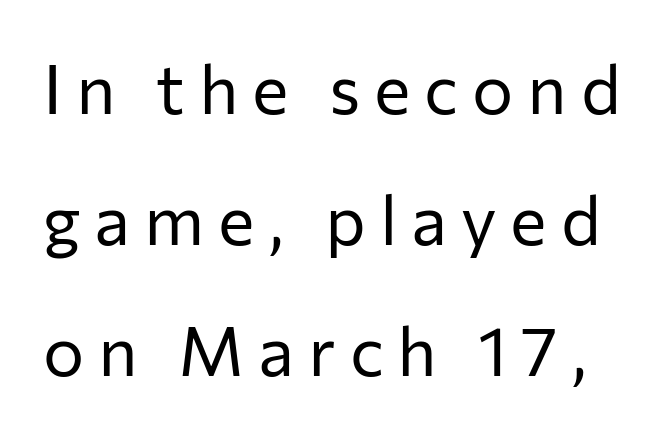
Q: Is the text bold? A: No.
Q: Is the text italic (slanted)? A: No, it is upright.
Q: Is the typeface a serif or a sans-serif typeface? A: Sans-serif.
Q: Is the text underlined? A: No.
Q: Is the spacing between letters normal or unusually wide? A: Unusually wide.
Q: Is the spacing between lines tight, normal or loose? A: Loose.
Q: Width (condensed, normal, or wide)? A: Normal.
Q: Stroke contrast? A: Low.
Q: x-height? A: Medium.
Q: Monospaced? A: No.
